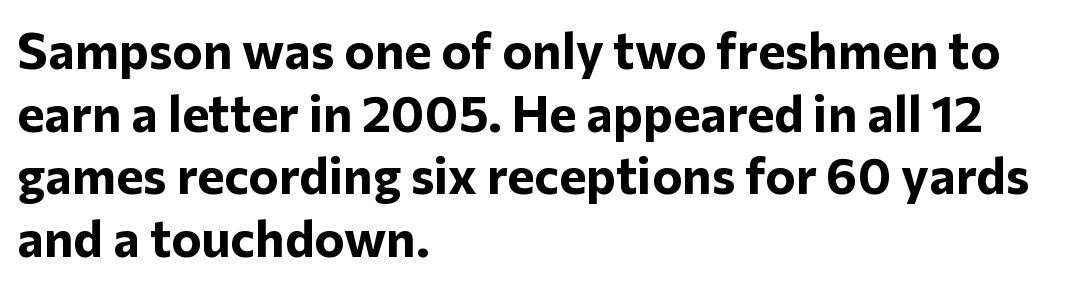
Q: Is the text bold? A: Yes.
Q: Is the text italic (slanted)? A: No, it is upright.
Q: Is the typeface a serif or a sans-serif typeface? A: Sans-serif.
Q: Is the text underlined? A: No.
Q: How is the paragraph aligned? A: Left-aligned.
Q: Is the spacing between letters normal or unusually wide? A: Normal.
Q: Width (condensed, normal, or wide)? A: Normal.
Q: Stroke contrast? A: Low.
Q: x-height? A: Medium.
Q: Monospaced? A: No.
